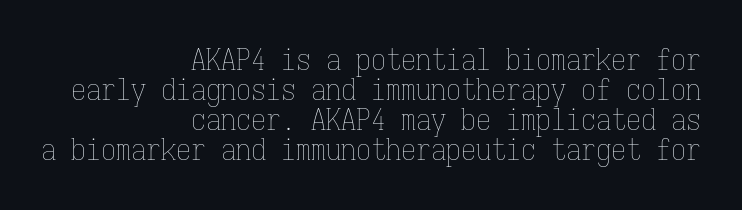
{"italic": "no", "bold": "no", "weight": "thin", "width": "condensed", "stroke_contrast": "low", "x_height": "medium", "monospaced": "yes", "underline": "no", "align": "right", "line_spacing": "tight", "line_spacing_ratio": 1.0, "letter_spacing": "normal", "letter_spacing_em": 0.0, "glyph_px": 30}
